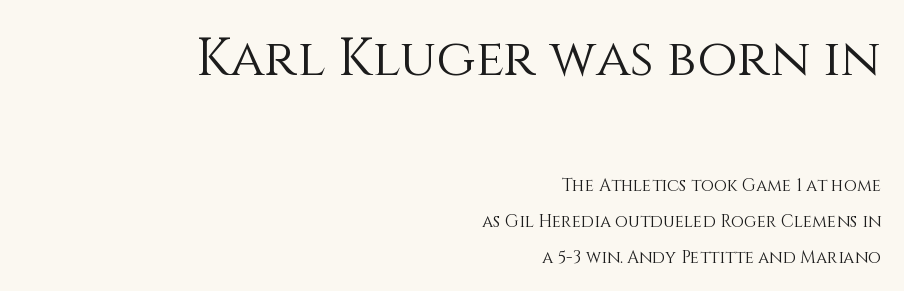
Q: Is the text bold? A: No.
Q: Is the text italic (slanted)? A: No, it is upright.
Q: Is the text underlined? A: No.
Q: How is the paragraph aligned? A: Right-aligned.
Q: Is the spacing between letters normal or unusually wide? A: Normal.
Q: Is the spacing between lines tight, normal or loose? A: Loose.
Q: Which block of text is set in a larger size, the first (top) or the second (bottom)? A: The first (top) one.
Q: Width (condensed, normal, or wide)? A: Normal.
Q: Stroke contrast? A: Medium.
Q: x-height? A: Large.
Q: Monospaced? A: No.
